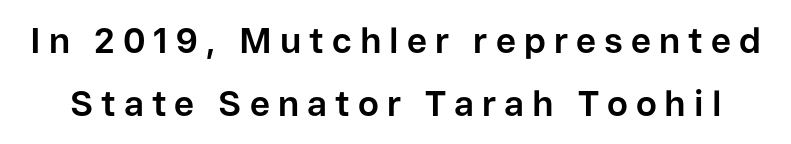
{"serif": "no", "italic": "no", "bold": "yes", "weight": "bold", "width": "normal", "stroke_contrast": "low", "x_height": "medium", "monospaced": "no", "underline": "no", "line_spacing_ratio": 1.79, "letter_spacing": "wide", "letter_spacing_em": 0.23, "glyph_px": 35}
